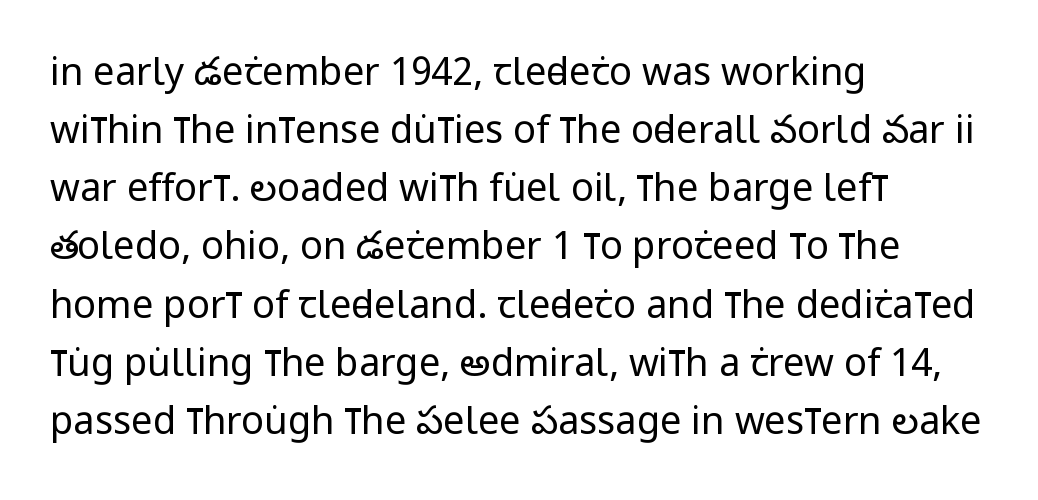
{"serif": "no", "italic": "no", "bold": "no", "weight": "regular", "width": "condensed", "stroke_contrast": "low", "x_height": "large", "monospaced": "no", "underline": "no", "align": "left", "line_spacing": "normal", "line_spacing_ratio": 1.53, "letter_spacing": "normal", "letter_spacing_em": 0.0, "glyph_px": 38}
